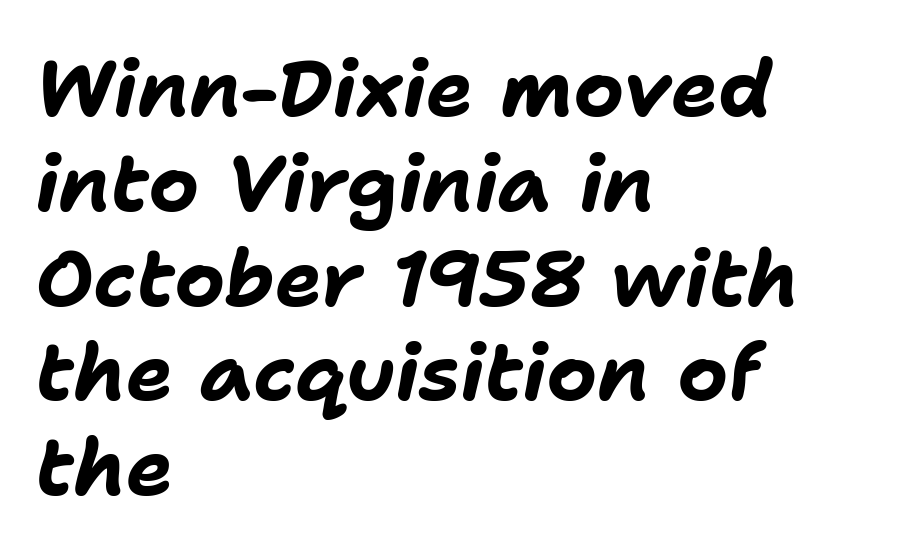
Q: Is the text bold? A: Yes.
Q: Is the text italic (slanted)? A: Yes, it leans right by about 11 degrees.
Q: Is the text underlined? A: No.
Q: How is the paragraph aligned? A: Left-aligned.
Q: Is the spacing between letters normal or unusually wide? A: Normal.
Q: Width (condensed, normal, or wide)? A: Normal.
Q: Stroke contrast? A: Low.
Q: x-height? A: Medium.
Q: Monospaced? A: No.
